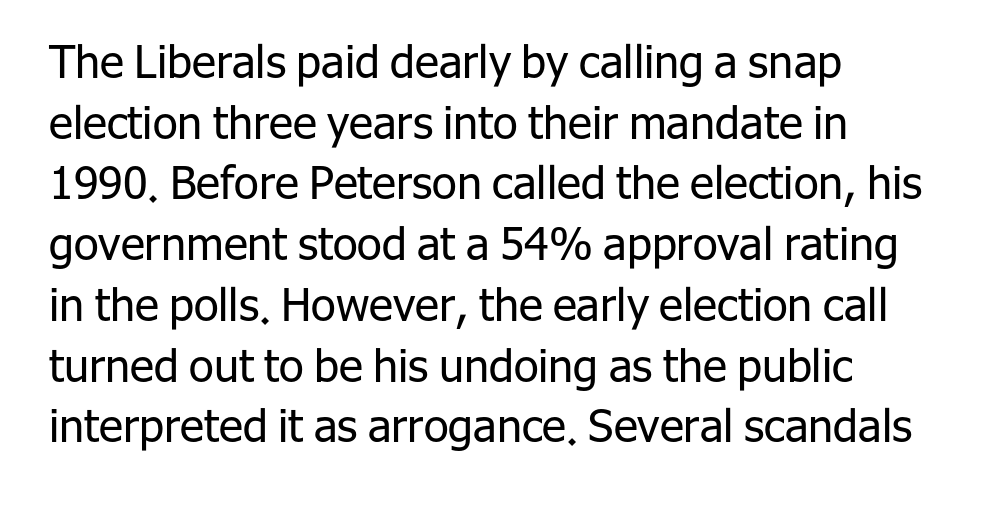
Q: Is the text bold? A: No.
Q: Is the text italic (slanted)? A: No, it is upright.
Q: Is the typeface a serif or a sans-serif typeface? A: Sans-serif.
Q: Is the text underlined? A: No.
Q: How is the paragraph aligned? A: Left-aligned.
Q: Is the spacing between letters normal or unusually wide? A: Normal.
Q: Is the spacing between lines tight, normal or loose? A: Normal.
Q: Width (condensed, normal, or wide)? A: Normal.
Q: Stroke contrast? A: Low.
Q: x-height? A: Medium.
Q: Monospaced? A: No.
